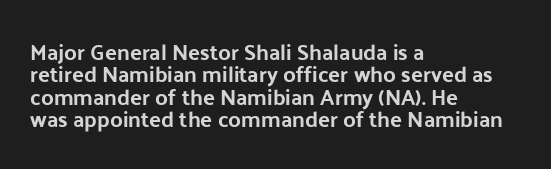
{"italic": "no", "bold": "yes", "underline": "no", "align": "left", "line_spacing": "tight", "line_spacing_ratio": 1.02, "letter_spacing": "normal", "letter_spacing_em": 0.0, "glyph_px": 22}
